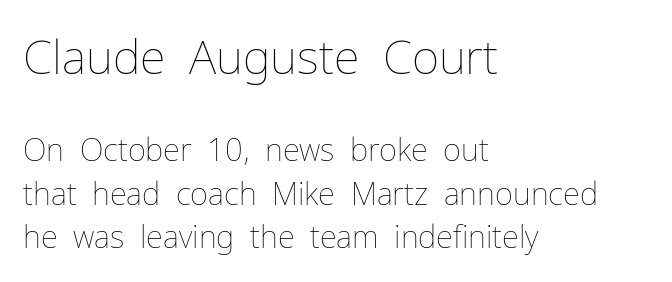
The image shows 47 px thin type, upright; set left-aligned, normal line spacing (1.41x), normal letter spacing, not underlined; the first (top) block is 1.52x larger; low stroke contrast and a medium x-height.
